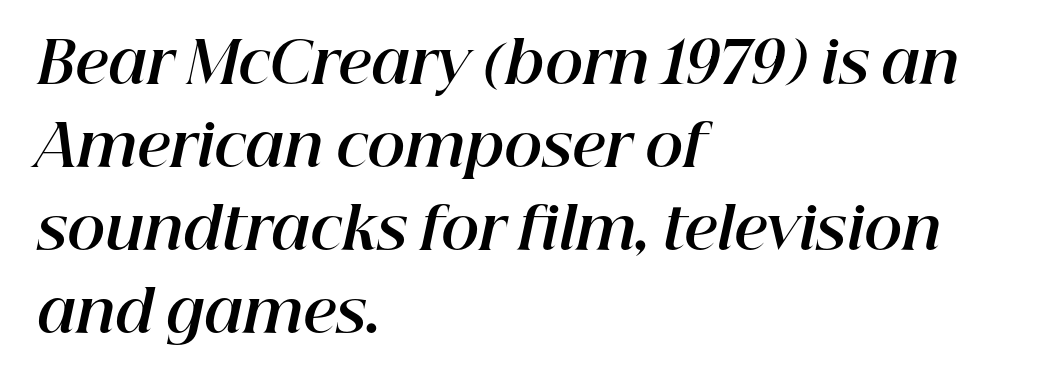
Q: Is the text bold? A: Yes.
Q: Is the text italic (slanted)? A: Yes, it leans right by about 12 degrees.
Q: Is the text underlined? A: No.
Q: How is the paragraph aligned? A: Left-aligned.
Q: Is the spacing between letters normal or unusually wide? A: Normal.
Q: Is the spacing between lines tight, normal or loose? A: Normal.
Q: Width (condensed, normal, or wide)? A: Normal.
Q: Stroke contrast? A: High.
Q: x-height? A: Medium.
Q: Monospaced? A: No.
